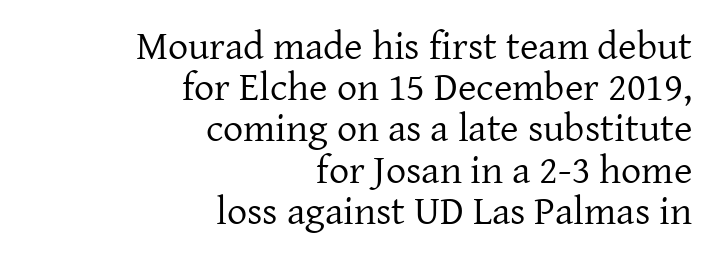
The image shows 40 px regular-weight serif type, upright; set right-aligned, tight line spacing (1.03x), normal letter spacing, not underlined; low stroke contrast and a medium x-height.
